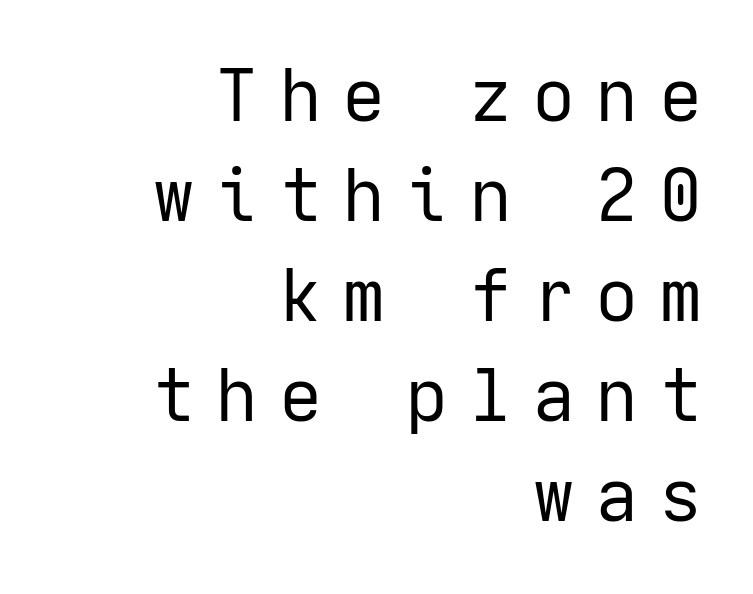
The image shows 72 px regular-weight sans-serif type, upright; set right-aligned, normal line spacing (1.39x), unusually wide letter spacing (+0.28 em), not underlined; low stroke contrast and a medium x-height.
